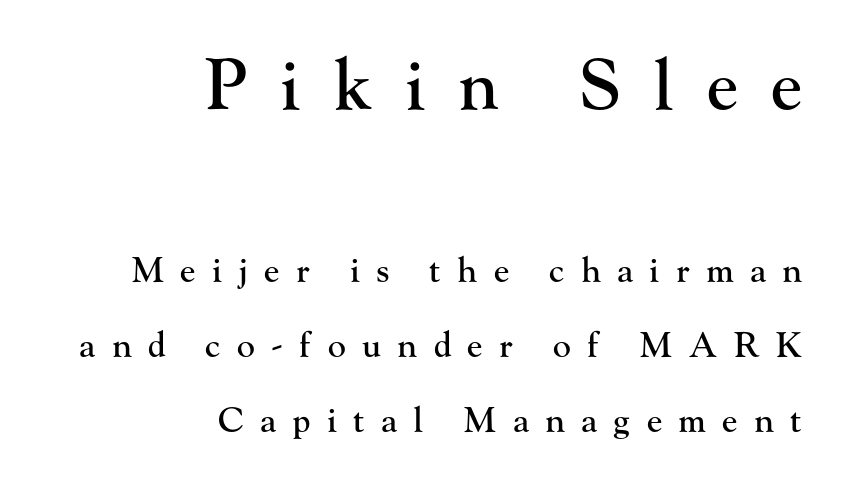
It's the straight-up-and-down kind of type. The face used here is seriffed, in the tradition of book romans. Typesetter's note — upper block bumped up in size, lower block left smaller. Is this a fixed-width face? No — the glyphs have proportional, varying widths.
